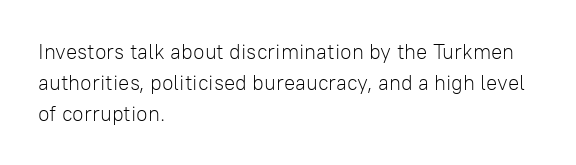
Q: Is the text bold? A: No.
Q: Is the text italic (slanted)? A: No, it is upright.
Q: Is the text underlined? A: No.
Q: How is the paragraph aligned? A: Left-aligned.
Q: Is the spacing between letters normal or unusually wide? A: Normal.
Q: Is the spacing between lines tight, normal or loose? A: Normal.
